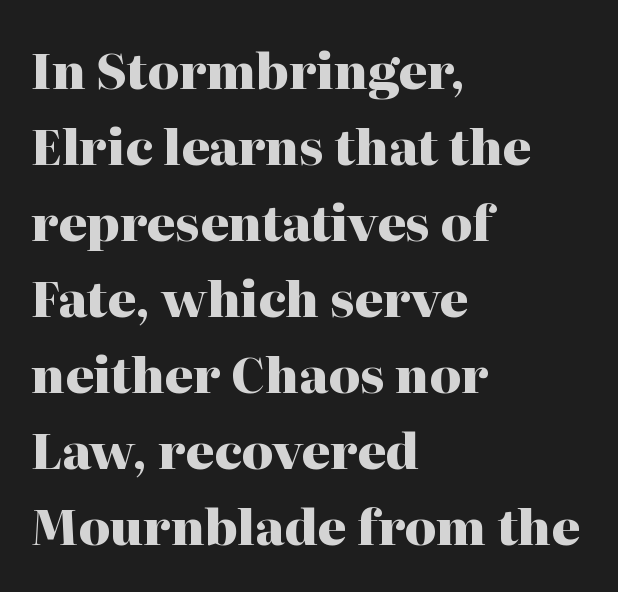
A normal amount of white space separates one row of letters from the next. The rag falls on the right side of this text block. The letters sit at their default tracking, neither squeezed nor spread. Every character sits straight up, as roman type does.
